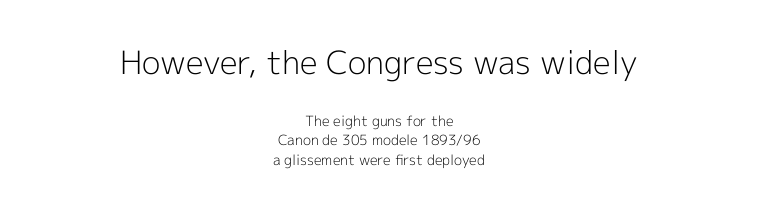
The image shows 32 px light sans-serif type, upright; set centered, normal line spacing (1.41x), normal letter spacing, not underlined; the first (top) block is 2.29x larger; a medium x-height.
